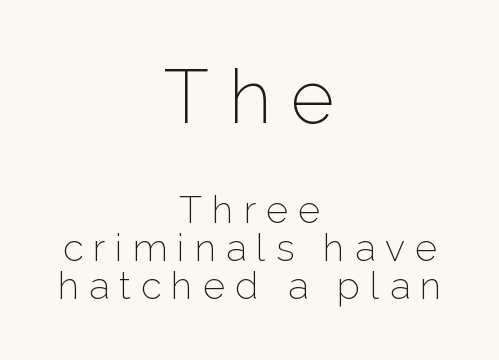
Q: Is the text bold? A: No.
Q: Is the text italic (slanted)? A: No, it is upright.
Q: Is the typeface a serif or a sans-serif typeface? A: Sans-serif.
Q: Is the text underlined? A: No.
Q: How is the paragraph aligned? A: Centered.
Q: Is the spacing between letters normal or unusually wide? A: Unusually wide.
Q: Is the spacing between lines tight, normal or loose? A: Tight.
Q: Which block of text is set in a larger size, the first (top) or the second (bottom)? A: The first (top) one.
Q: Width (condensed, normal, or wide)? A: Normal.
Q: Stroke contrast? A: Low.
Q: x-height? A: Medium.
Q: Monospaced? A: No.
